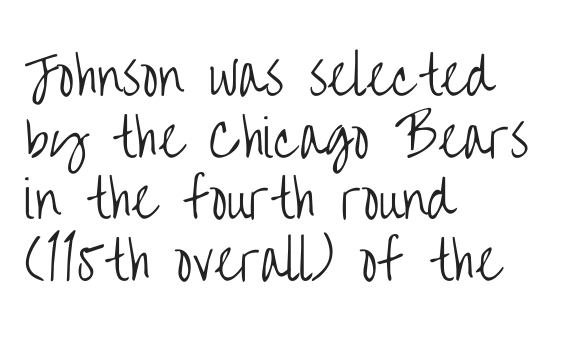
Q: Is the text bold? A: No.
Q: Is the text italic (slanted)? A: No, it is upright.
Q: Is the typeface a serif or a sans-serif typeface? A: Sans-serif.
Q: Is the text underlined? A: No.
Q: How is the paragraph aligned? A: Left-aligned.
Q: Is the spacing between letters normal or unusually wide? A: Normal.
Q: Width (condensed, normal, or wide)? A: Condensed.
Q: Stroke contrast? A: Low.
Q: x-height? A: Large.
Q: Monospaced? A: No.
